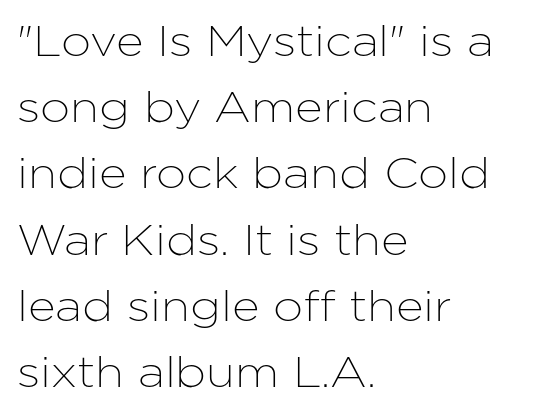
The image shows 43 px sans-serif type, upright; set left-aligned, normal line spacing (1.54x), normal letter spacing, not underlined; low stroke contrast and a medium x-height.
